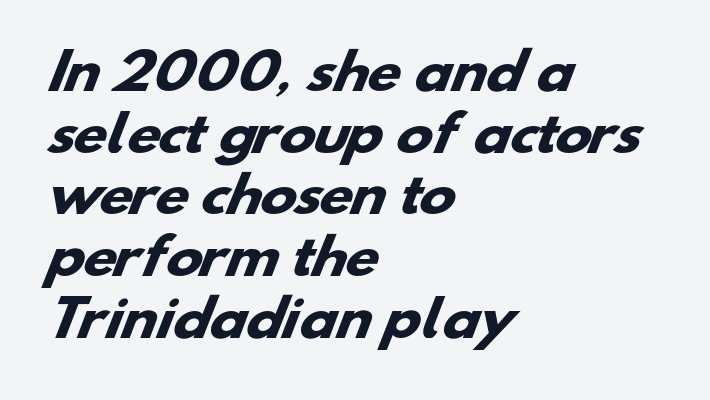
A typesetter would label this face a sans. Notice how thick the strokes are: this is what a full bold looks like. Bare-footed words on every line. A normal amount of white space separates one row of letters from the next.
